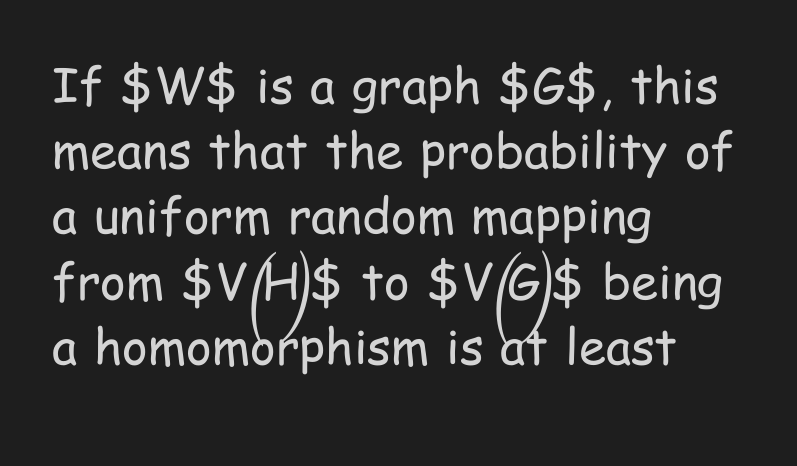
The image shows 49 px regular-weight, condensed sans-serif type, upright; set left-aligned, normal line spacing (1.33x), normal letter spacing, not underlined; low stroke contrast and a medium x-height.
